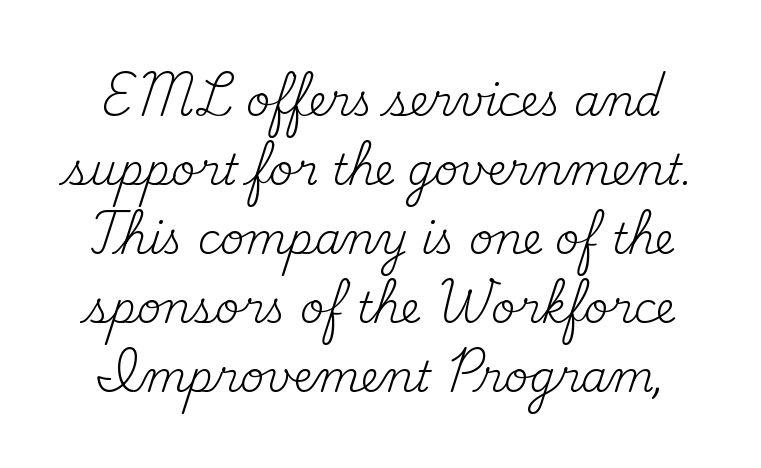
The font family rendered here belongs to the serif group. Nobody touched the tracking dial on this one. Is the type heavy? It reads as light-to-regular instead.
